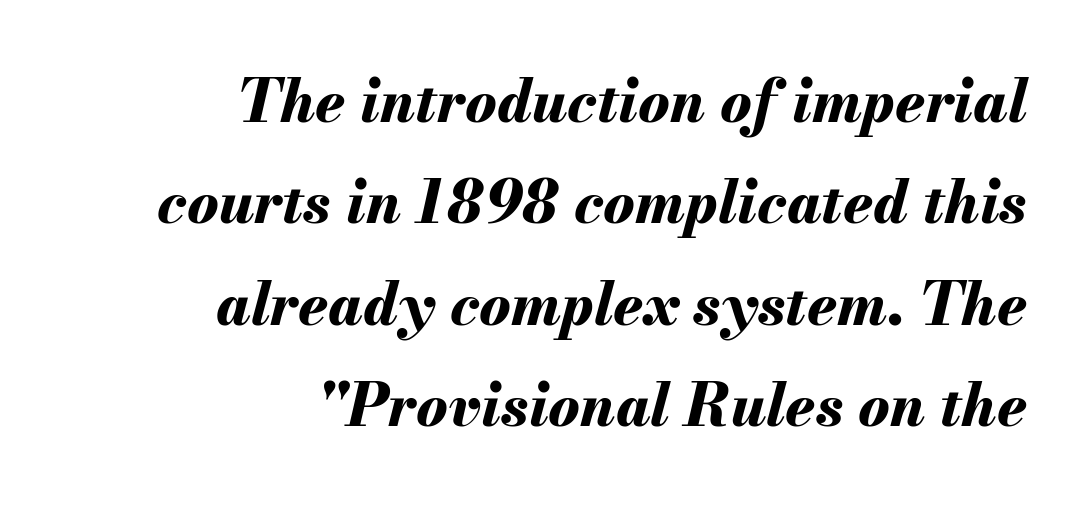
Glance below the letters and you will spot only blank space. The typography opts for an oblique posture over an upright one. Students, this is bold: see how much ink each stroke carries. Varying glyph widths throughout — classic text-font behaviour.
